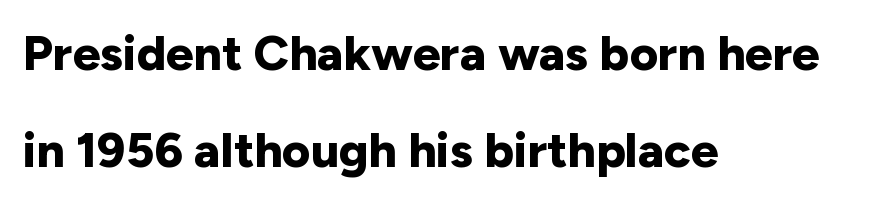
The image shows 49 px bold sans-serif type, upright; set left-aligned, loose line spacing (1.98x), normal letter spacing, not underlined; low stroke contrast and a medium x-height.
